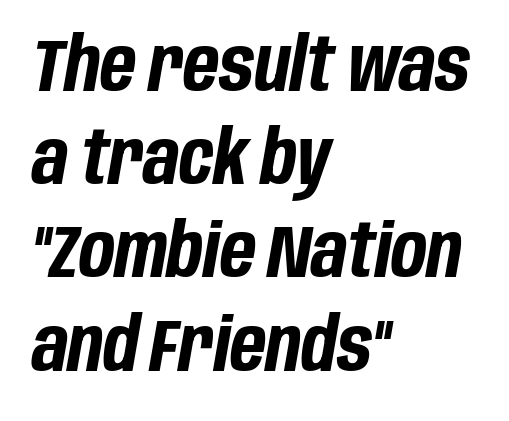
Q: Is the text bold? A: Yes.
Q: Is the text italic (slanted)? A: Yes, it leans right by about 10 degrees.
Q: Is the text underlined? A: No.
Q: How is the paragraph aligned? A: Left-aligned.
Q: Is the spacing between letters normal or unusually wide? A: Normal.
Q: Is the spacing between lines tight, normal or loose? A: Normal.
Q: Width (condensed, normal, or wide)? A: Condensed.
Q: Stroke contrast? A: Low.
Q: x-height? A: Large.
Q: Monospaced? A: No.
